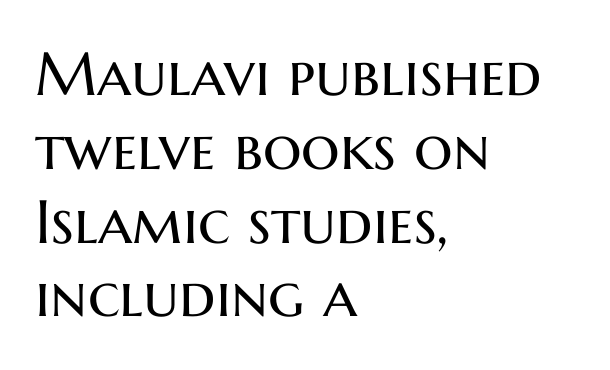
The image shows 61 px regular-weight sans-serif type, upright; set left-aligned, line spacing 1.21x, normal letter spacing, not underlined; medium stroke contrast and a medium x-height.
